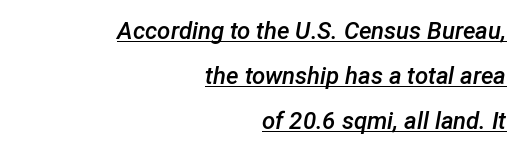
Compared with undecorated copy, this sample adds a rule below the words. Firm but not heavy-handed strokes: this text is semibold. Layout note: lines flush right. The passage shown has conventional tracking throughout. Compared with ordinary roman type, these characters are visibly tilted.
